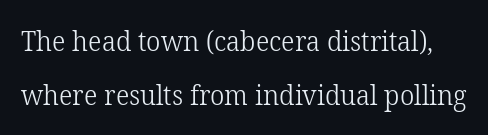
{"serif": "yes", "italic": "no", "bold": "no", "weight": "light", "width": "normal", "stroke_contrast": "low", "x_height": "medium", "monospaced": "no", "underline": "no", "line_spacing": "loose", "line_spacing_ratio": 1.92, "letter_spacing": "normal", "letter_spacing_em": 0.0, "glyph_px": 28}
